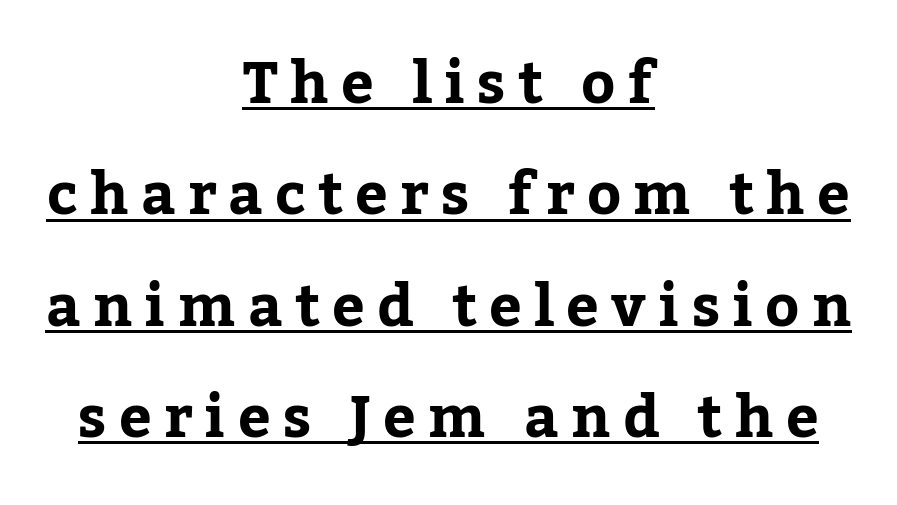
The passage shown is typed in a proportional face where columns would drift. The rendering uses a large line-height, opening up the rows. Tracking value appears strongly positive — letters spread wide. To sum up the face: it has serifs. How heavy is the stroke? Heavy — this is a bold.
